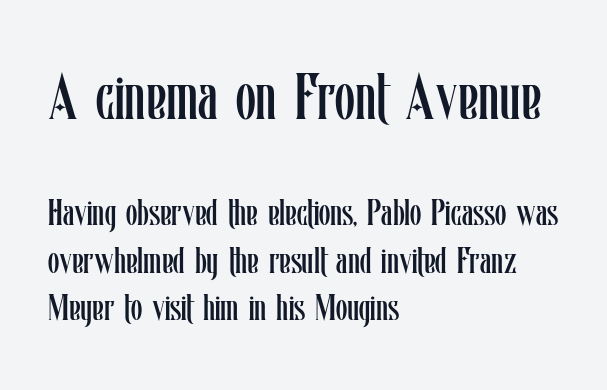
{"italic": "no", "bold": "no", "weight": "regular", "width": "condensed", "stroke_contrast": "low", "x_height": "medium", "monospaced": "no", "underline": "no", "align": "left", "line_spacing": "normal", "line_spacing_ratio": 1.29, "letter_spacing": "normal", "letter_spacing_em": 0.0, "larger_block": "first", "size_ratio": 1.76, "glyph_px": 65}
